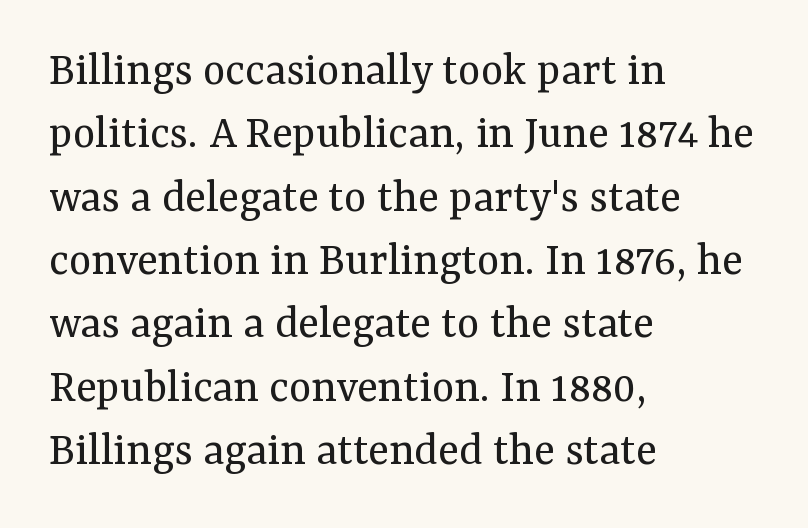
A roman cut, with each character standing at attention. No word sits above an underline. The rag falls on the right side of this text block. Nobody touched the tracking dial on this one.
